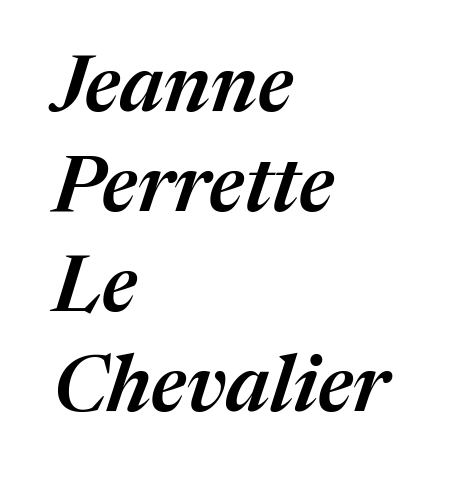
This sample is left-justified, so line endings fall wherever the words run out. Evenly set lines give the paragraph a standard silhouette. Each letter keeps its own natural width here, so spacing adapts to shape. Semibold letterforms, between regular and bold.
